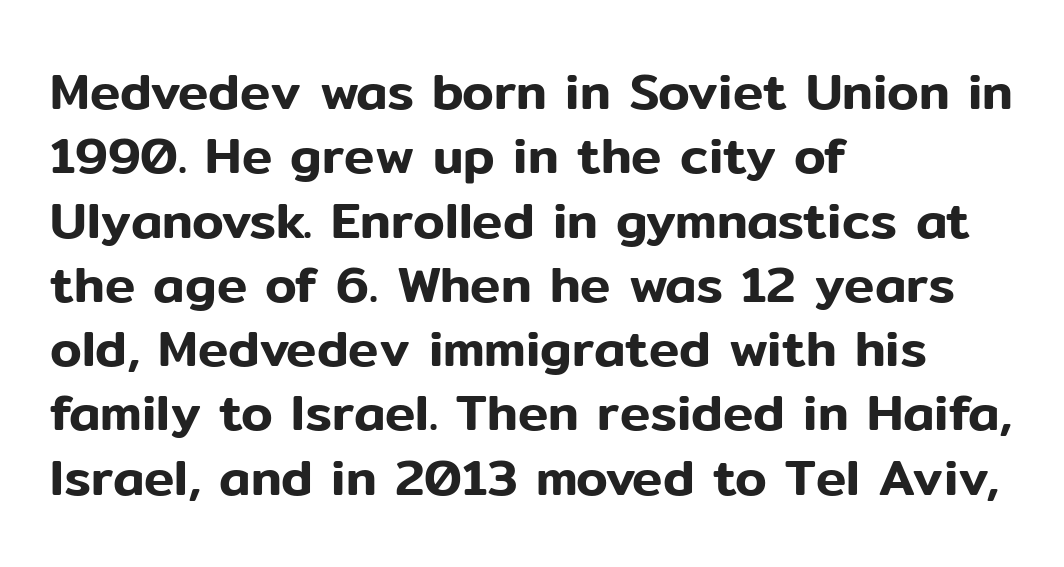
Caption: multi-line text, flush left, ragged right. The letters advance in unequal steps, a hallmark of proportional type. Notice how the stems are strictly vertical — no italics here. A clean baseline with only descenders dipping below it. The passage shown stacks its lines at a standard gap. Students, note that the glyphs here touch the page at normal intervals.
